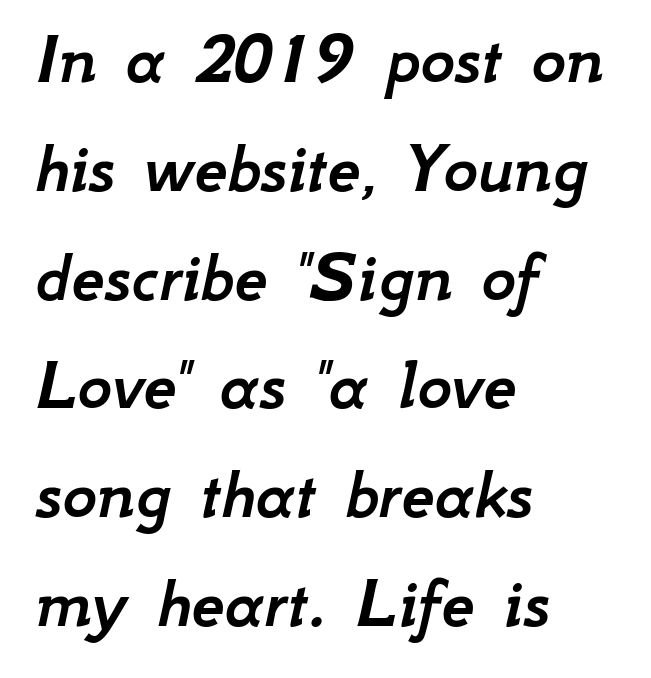
Q: Is the text italic (slanted)? A: Yes, it leans right by about 12 degrees.
Q: Is the text underlined? A: No.
Q: How is the paragraph aligned? A: Left-aligned.
Q: Is the spacing between letters normal or unusually wide? A: Normal.
Q: Is the spacing between lines tight, normal or loose? A: Normal.
Q: Width (condensed, normal, or wide)? A: Normal.
Q: Stroke contrast? A: Low.
Q: x-height? A: Small.
Q: Monospaced? A: No.
